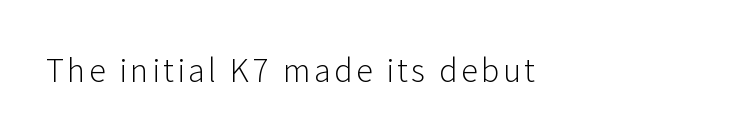
The image shows 31 px light sans-serif type, upright; set not underlined; low stroke contrast and a medium x-height.
